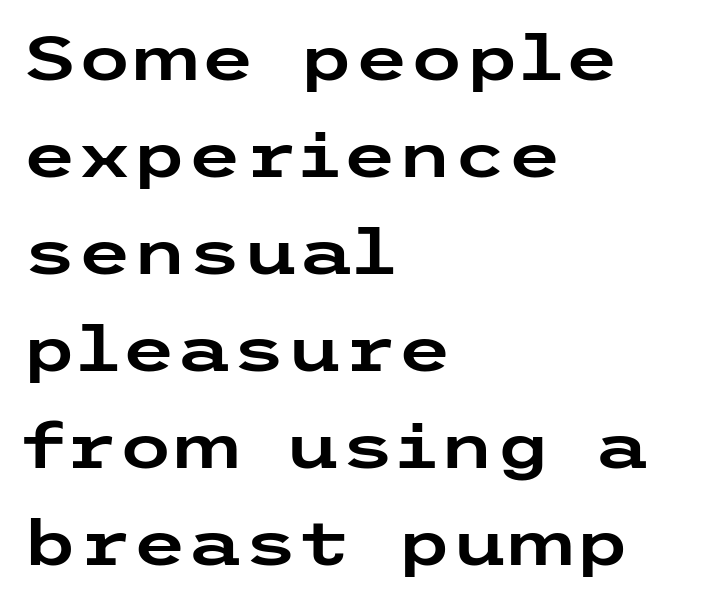
Q: Is the text italic (slanted)? A: No, it is upright.
Q: Is the typeface a serif or a sans-serif typeface? A: Sans-serif.
Q: Is the text underlined? A: No.
Q: How is the paragraph aligned? A: Left-aligned.
Q: Is the spacing between letters normal or unusually wide? A: Normal.
Q: Is the spacing between lines tight, normal or loose? A: Normal.
Q: Width (condensed, normal, or wide)? A: Wide.
Q: Stroke contrast? A: Low.
Q: x-height? A: Medium.
